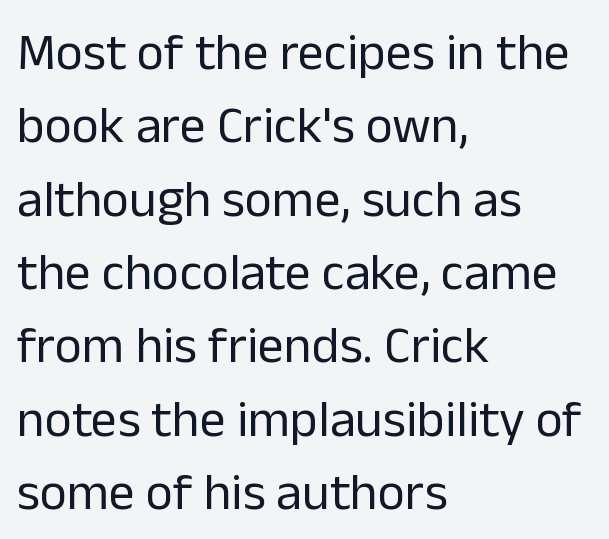
Q: Is the text bold? A: No.
Q: Is the text italic (slanted)? A: No, it is upright.
Q: Is the typeface a serif or a sans-serif typeface? A: Sans-serif.
Q: Is the text underlined? A: No.
Q: How is the paragraph aligned? A: Left-aligned.
Q: Is the spacing between letters normal or unusually wide? A: Normal.
Q: Is the spacing between lines tight, normal or loose? A: Normal.
Q: Width (condensed, normal, or wide)? A: Normal.
Q: Stroke contrast? A: Low.
Q: x-height? A: Medium.
Q: Monospaced? A: No.
